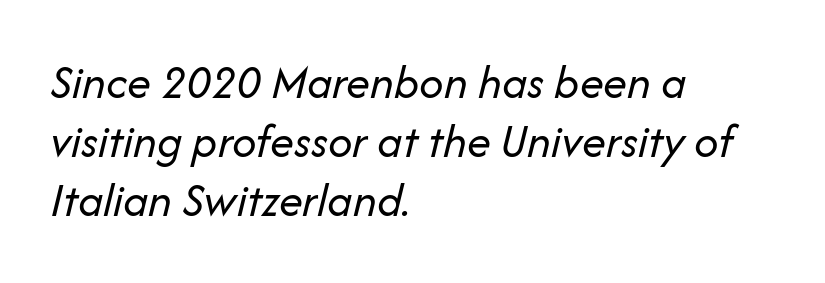
Q: Is the text bold? A: No.
Q: Is the text italic (slanted)? A: Yes, it leans right by about 14 degrees.
Q: Is the text underlined? A: No.
Q: How is the paragraph aligned? A: Left-aligned.
Q: Is the spacing between letters normal or unusually wide? A: Normal.
Q: Width (condensed, normal, or wide)? A: Normal.
Q: Stroke contrast? A: Low.
Q: x-height? A: Medium.
Q: Monospaced? A: No.
